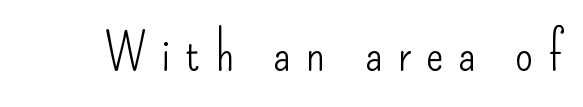
The image shows 52 px light, condensed sans-serif type, upright; set unusually wide letter spacing (+0.29 em), not underlined; low stroke contrast and a small x-height.
